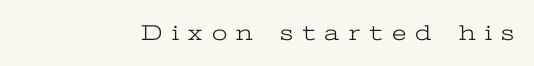
Q: Is the text bold? A: No.
Q: Is the text italic (slanted)? A: No, it is upright.
Q: Is the text underlined? A: No.
Q: Is the spacing between letters normal or unusually wide? A: Unusually wide.
